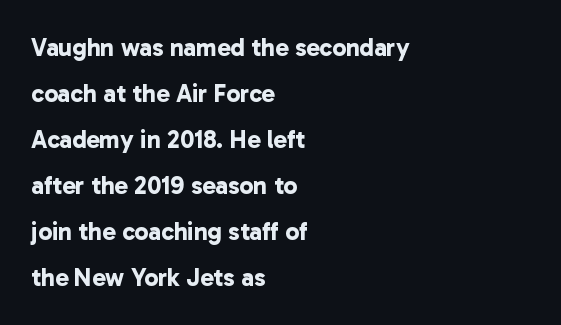
The image shows 25 px bold type; set left-aligned, line spacing 1.84x, normal letter spacing, not underlined.
